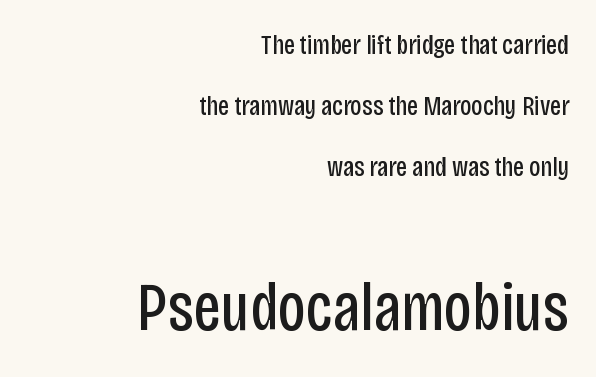
{"serif": "no", "italic": "no", "bold": "no", "weight": "regular", "width": "condensed", "stroke_contrast": "low", "x_height": "large", "monospaced": "no", "underline": "no", "align": "right", "line_spacing": "loose", "line_spacing_ratio": 2.18, "letter_spacing": "normal", "letter_spacing_em": 0.0, "larger_block": "second", "size_ratio": 2.46, "glyph_px": 69}
